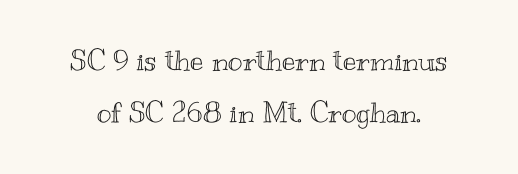
The image shows 28 px wide type, upright; set line spacing 1.85x, normal letter spacing, not underlined; a small x-height.
